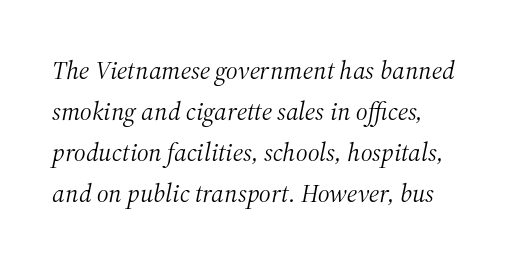
The weight would be labelled regular, book, light, or lighter still. Quick note: interline space is typical. The text carries the slant typical of an italic or oblique font. Lines of text with bare space underneath. A typesetter would call this zero additional tracking.
